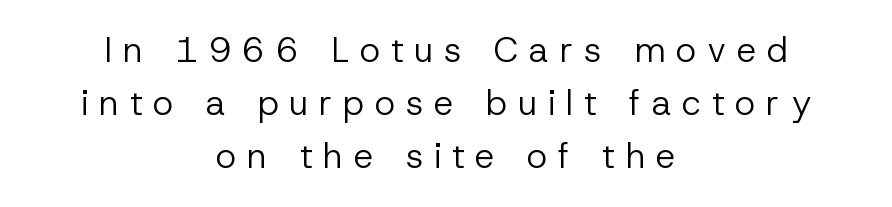
The image shows 35 px regular-weight sans-serif type, upright; set centered, normal line spacing (1.52x), unusually wide letter spacing (+0.31 em), not underlined; low stroke contrast and a medium x-height.
